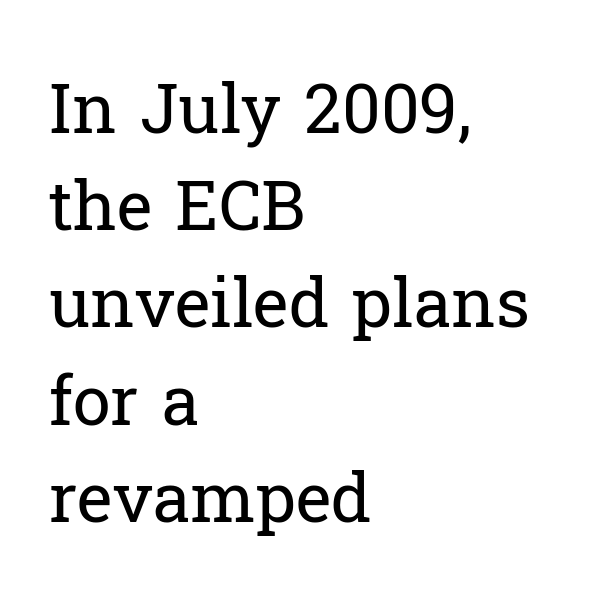
Q: Is the text bold? A: No.
Q: Is the text italic (slanted)? A: No, it is upright.
Q: Is the typeface a serif or a sans-serif typeface? A: Serif.
Q: Is the text underlined? A: No.
Q: How is the paragraph aligned? A: Left-aligned.
Q: Is the spacing between letters normal or unusually wide? A: Normal.
Q: Is the spacing between lines tight, normal or loose? A: Normal.
Q: Width (condensed, normal, or wide)? A: Normal.
Q: Stroke contrast? A: Low.
Q: x-height? A: Medium.
Q: Monospaced? A: No.
